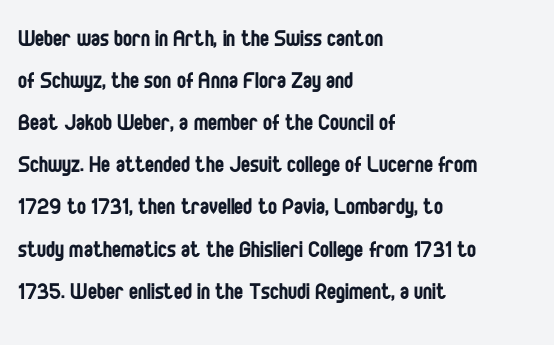
Each new line begins a customary step beneath the previous one. The passage shown is not underscored anywhere. Weight: not bold — regular or lighter. Nope, not italic — everything's standing straight. A classic flush-left, rag-right setting is used for this passage.
